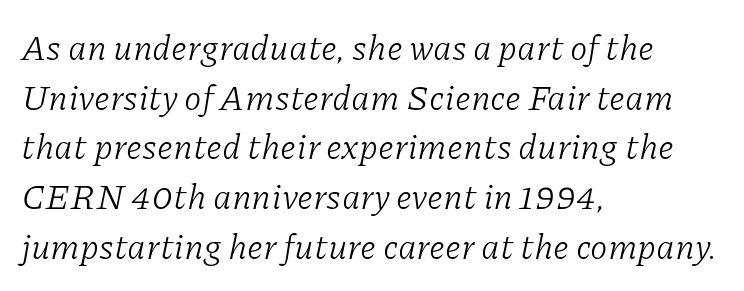
The image shows 35 px light serif type, italic (leaning right); set left-aligned, normal line spacing (1.42x), normal letter spacing, not underlined; low stroke contrast and a medium x-height.
